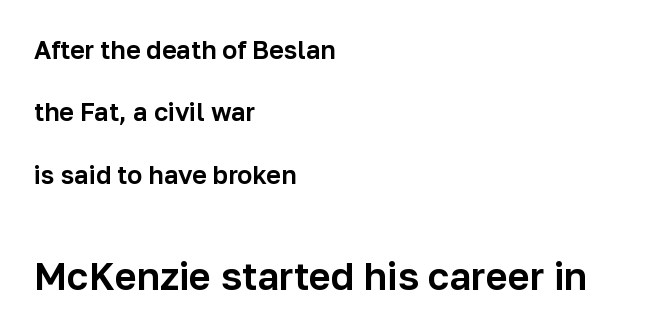
{"serif": "no", "italic": "no", "width": "normal", "stroke_contrast": "low", "x_height": "medium", "monospaced": "no", "underline": "no", "align": "left", "line_spacing": "loose", "line_spacing_ratio": 2.5, "letter_spacing": "normal", "letter_spacing_em": 0.0, "larger_block": "second", "size_ratio": 1.52, "glyph_px": 38}
